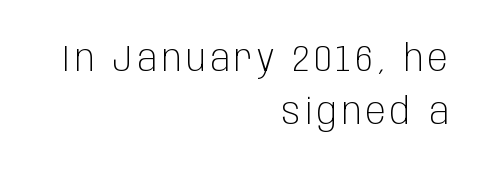
Unlike italic type, these characters show no tilt at all. A normal amount of white space separates one row of letters from the next. Leftover space on each line is placed entirely before the opening word. The passage shown is typed in a proportional face where columns would drift. Regarding serifs, this sample does without them. Unbolded letterforms with no extra heft.
